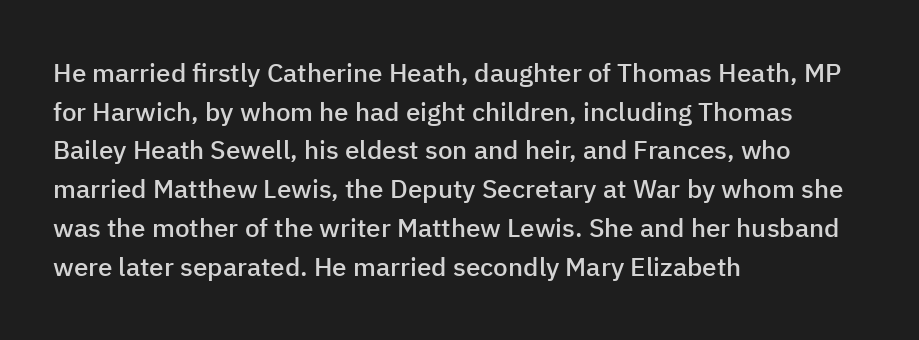
The image shows 26 px text type, upright; set left-aligned, normal line spacing (1.49x), normal letter spacing, not underlined.
